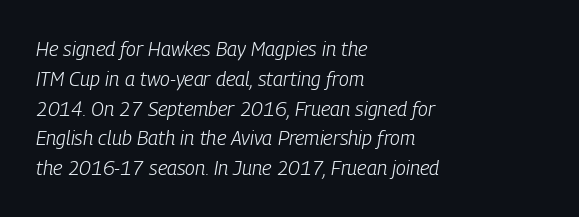
The image shows 20 px text type, italic (leaning right); set left-aligned, normal line spacing (1.49x), normal letter spacing, not underlined.
